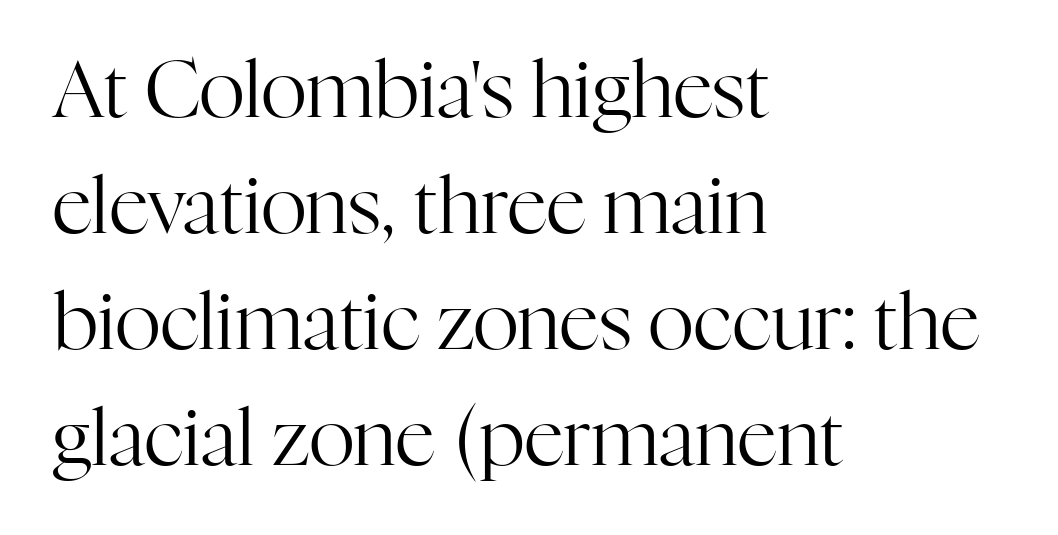
What's the leading like? Ordinary, nothing unusual. The axis of the letterforms is exactly vertical. The setting favours the left margin, as ordinary paragraphs usually do. Think standard paragraph weight, or any step lighter than that.
